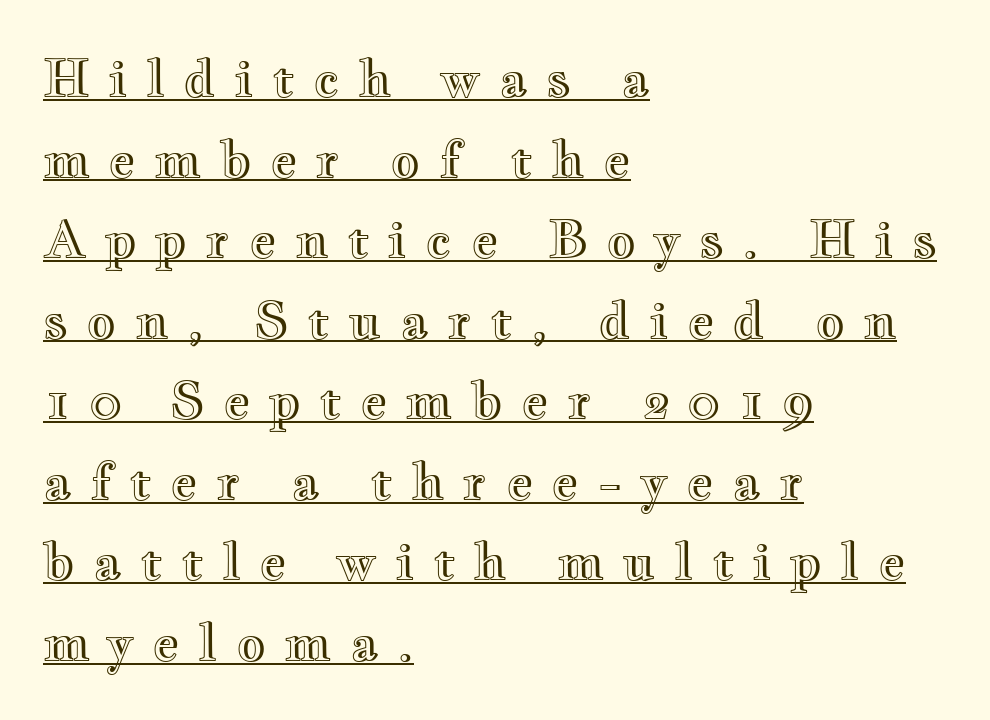
The image shows 51 px wide type, upright; set left-aligned, normal line spacing (1.58x), unusually wide letter spacing (+0.36 em), underlined; a small x-height.
